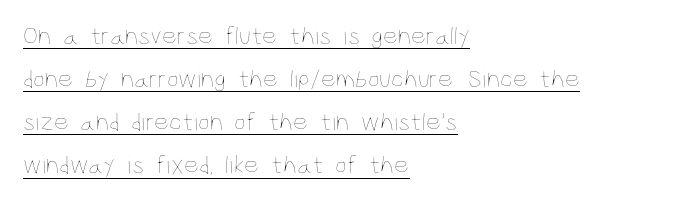
The image shows 26 px text type, upright; set left-aligned, normal line spacing (1.66x), normal letter spacing, underlined.
